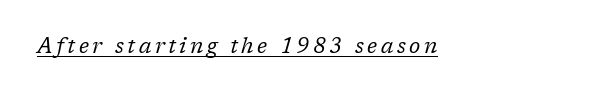
What decoration does the sample have? An underline. No chunkiness to these letters — they're not bold. Does the lettering tilt? It does — this is italic.
